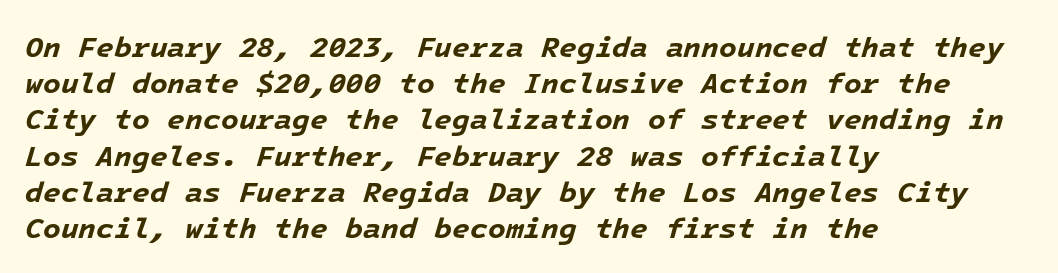
{"italic": "yes", "lean": "right", "slant_degrees": 16, "bold": "yes", "weight": "bold", "width": "normal", "stroke_contrast": "low", "x_height": "medium", "underline": "no", "align": "left", "line_spacing": "normal", "line_spacing_ratio": 1.25, "letter_spacing": "normal", "letter_spacing_em": 0.0, "glyph_px": 29}
